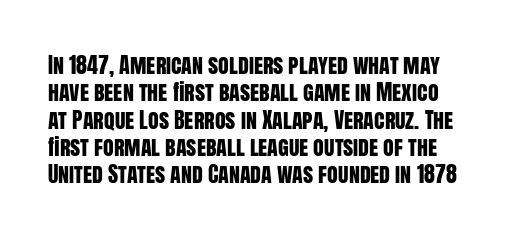
{"italic": "no", "underline": "no", "line_spacing_ratio": 1.24, "letter_spacing": "normal", "letter_spacing_em": 0.0, "glyph_px": 22}
